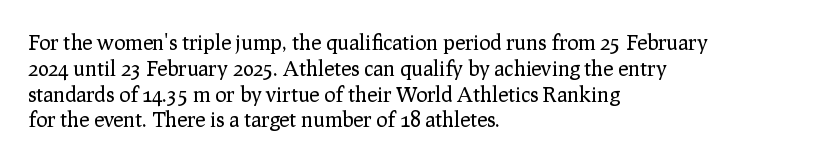
The image shows 21 px text type, upright; set left-aligned, line spacing 1.23x, normal letter spacing, not underlined.
